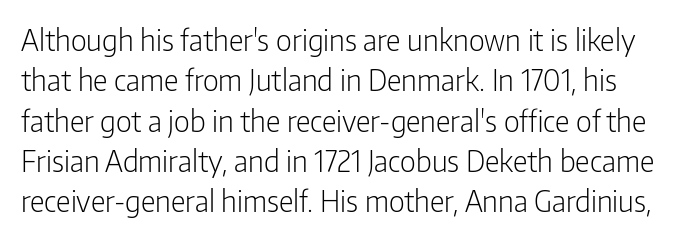
The image shows 29 px light, condensed sans-serif type, upright; set normal line spacing (1.39x), normal letter spacing, not underlined; low stroke contrast and a medium x-height.
